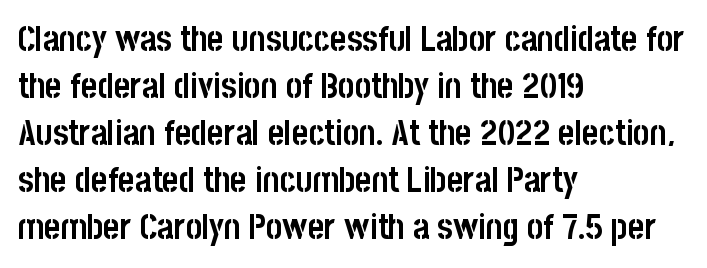
Lines of text with bare space underneath. Whoever set this chose a conventional vertical rhythm. There is no visible air inserted between adjacent glyphs. Think of a printed novel: that variable character pitch is what you see here. In CSS terms this would be text-align: left. Bold? Absolutely — the strokes are thick and heavy.
